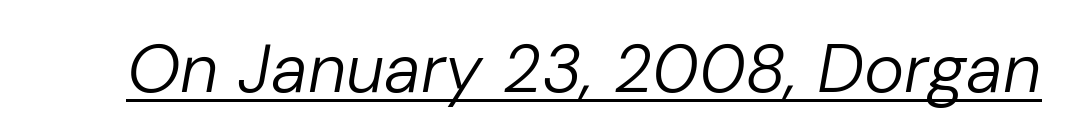
Italic? Definitely — the glyphs are oblique. In terms of letterspacing, this is plain default setting. Beneath each row of characters lies a ruled line. Think of a printed novel: that variable character pitch is what you see here. Vertical stems look standard width or narrower in stroke.
